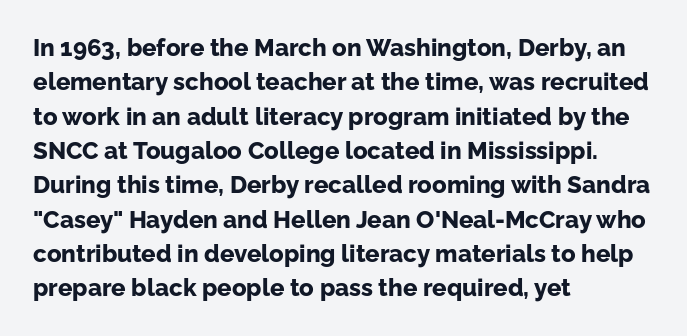
The passage shown is emphatically bold. The space directly below the letters is spotless. Italic? Not at all — the glyphs are vertical. The block of text has a typical density, with ordinary space between rows.
